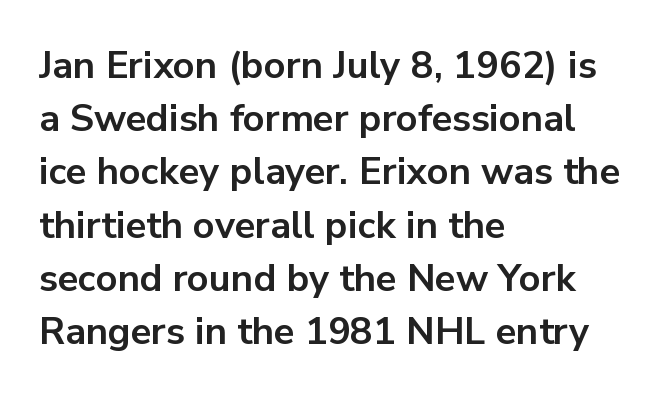
Q: Is the text bold? A: Yes.
Q: Is the text italic (slanted)? A: No, it is upright.
Q: Is the typeface a serif or a sans-serif typeface? A: Sans-serif.
Q: Is the text underlined? A: No.
Q: How is the paragraph aligned? A: Left-aligned.
Q: Is the spacing between letters normal or unusually wide? A: Normal.
Q: Is the spacing between lines tight, normal or loose? A: Normal.
Q: Width (condensed, normal, or wide)? A: Normal.
Q: Stroke contrast? A: Low.
Q: x-height? A: Medium.
Q: Monospaced? A: No.
